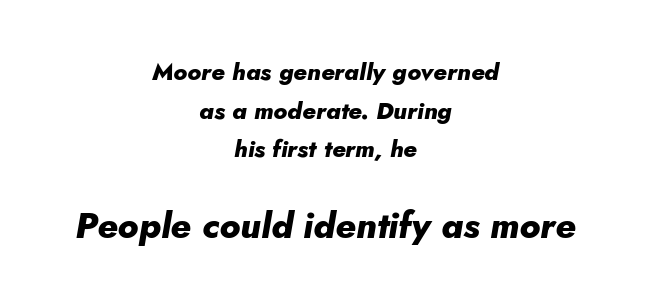
{"italic": "yes", "lean": "right", "slant_degrees": 5, "bold": "yes", "weight": "heavy", "width": "normal", "stroke_contrast": "low", "x_height": "small", "monospaced": "no", "underline": "no", "align": "center", "line_spacing": "normal", "line_spacing_ratio": 1.61, "letter_spacing": "normal", "letter_spacing_em": 0.0, "larger_block": "second", "size_ratio": 1.5, "glyph_px": 36}
